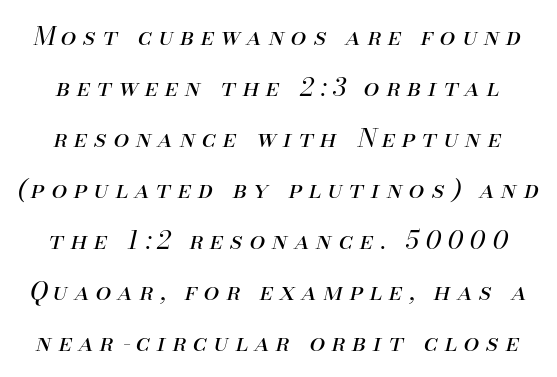
Q: Is the text bold? A: No.
Q: Is the text italic (slanted)? A: Yes, it leans right by about 13 degrees.
Q: Is the text underlined? A: No.
Q: Is the spacing between letters normal or unusually wide? A: Unusually wide.
Q: Is the spacing between lines tight, normal or loose? A: Loose.
